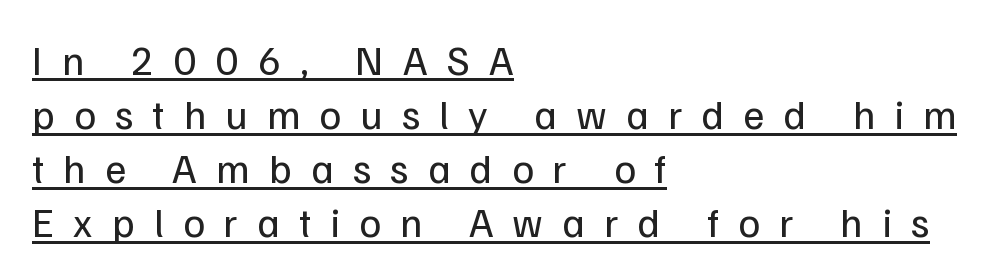
{"serif": "no", "italic": "no", "bold": "no", "weight": "regular", "width": "normal", "stroke_contrast": "low", "x_height": "medium", "monospaced": "no", "underline": "yes", "align": "left", "line_spacing": "normal", "line_spacing_ratio": 1.32, "letter_spacing": "wide", "letter_spacing_em": 0.47, "glyph_px": 41}
